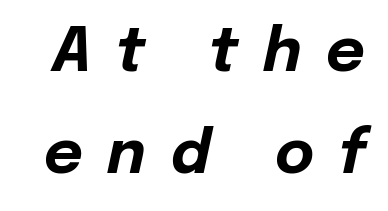
Q: Is the text bold? A: Yes.
Q: Is the text italic (slanted)? A: Yes, it leans right by about 12 degrees.
Q: Is the text underlined? A: No.
Q: Is the spacing between letters normal or unusually wide? A: Unusually wide.
Q: Is the spacing between lines tight, normal or loose? A: Normal.
Q: Width (condensed, normal, or wide)? A: Normal.
Q: Stroke contrast? A: Low.
Q: x-height? A: Medium.
Q: Monospaced? A: No.
